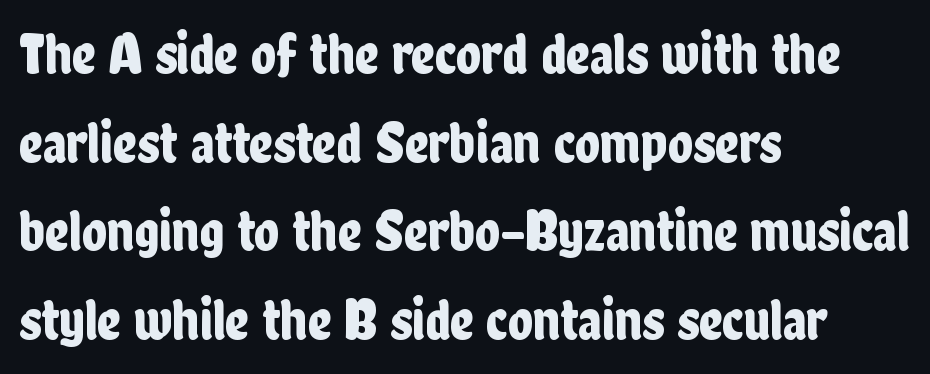
Q: Is the text italic (slanted)? A: No, it is upright.
Q: Is the typeface a serif or a sans-serif typeface? A: Sans-serif.
Q: Is the text underlined? A: No.
Q: How is the paragraph aligned? A: Left-aligned.
Q: Is the spacing between letters normal or unusually wide? A: Normal.
Q: Is the spacing between lines tight, normal or loose? A: Normal.
Q: Width (condensed, normal, or wide)? A: Condensed.
Q: Stroke contrast? A: Low.
Q: x-height? A: Medium.
Q: Monospaced? A: No.
